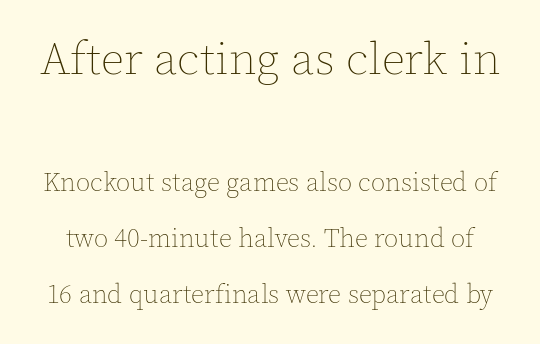
{"italic": "no", "bold": "no", "weight": "thin", "width": "normal", "x_height": "medium", "monospaced": "no", "underline": "no", "line_spacing": "loose", "line_spacing_ratio": 2.16, "letter_spacing": "normal", "letter_spacing_em": 0.0, "larger_block": "first", "size_ratio": 1.77, "glyph_px": 46}
